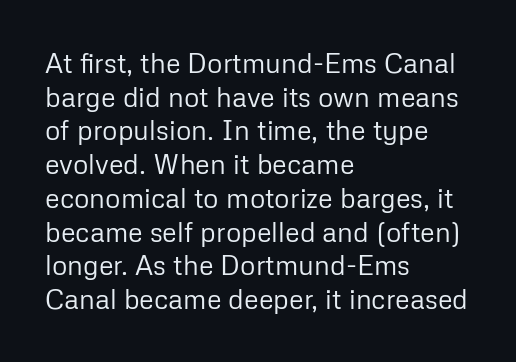
Whoever set this chose a conventional vertical rhythm. Each stroke keeps to a modest, everyday thickness or less. Is there any slant? The stems are plumb. Any mark beneath the type? The region is blank. Horizontal alignment here is leftward, the default for most running prose.
